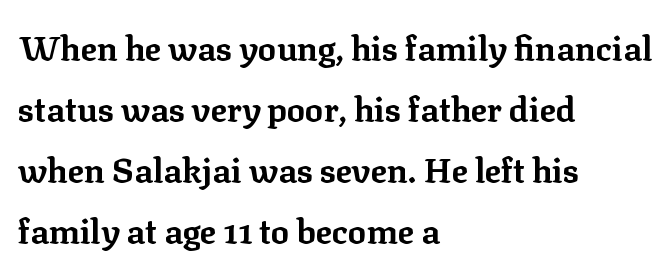
Q: Is the text bold? A: Yes.
Q: Is the text italic (slanted)? A: No, it is upright.
Q: Is the typeface a serif or a sans-serif typeface? A: Serif.
Q: Is the text underlined? A: No.
Q: How is the paragraph aligned? A: Left-aligned.
Q: Is the spacing between letters normal or unusually wide? A: Normal.
Q: Width (condensed, normal, or wide)? A: Normal.
Q: Stroke contrast? A: Low.
Q: x-height? A: Medium.
Q: Monospaced? A: No.
